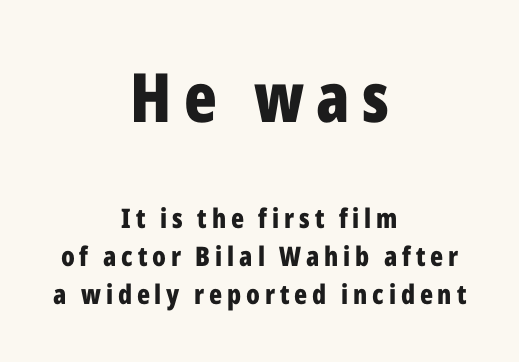
The words here are not underlined. Short and long lines alike share a common midpoint. Compared with an ordinary text face, these strokes are far heavier — a full bold. No feet cap the strokes, marking this as sans-serif type. Notice how the stems are strictly vertical — no italics here. The designer left line spacing at the default.
